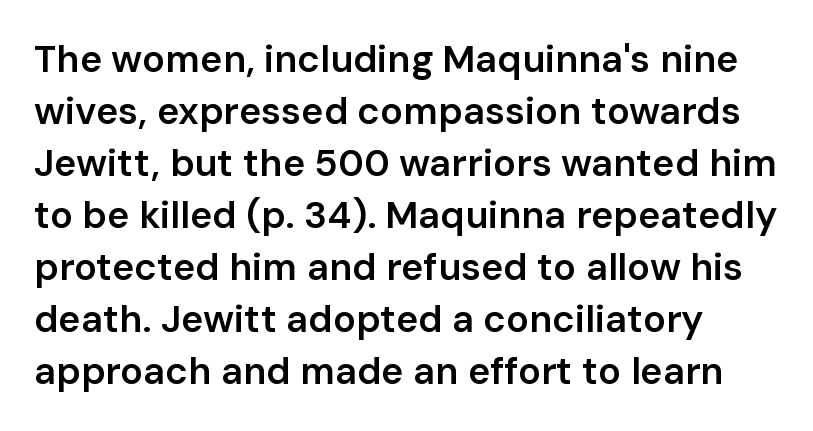
The specimen omits any rule beneath the text block's lines. Honestly, the letter spacing is just normal — you wouldn't notice it. Horizontal bands of white between lines are of average thickness. These lines are rendered in a variable-pitch font. The lettering stays uniformly vertical, giving the passage a roman look. The face used here is a sans, in the tradition of grotesques and geometrics.
